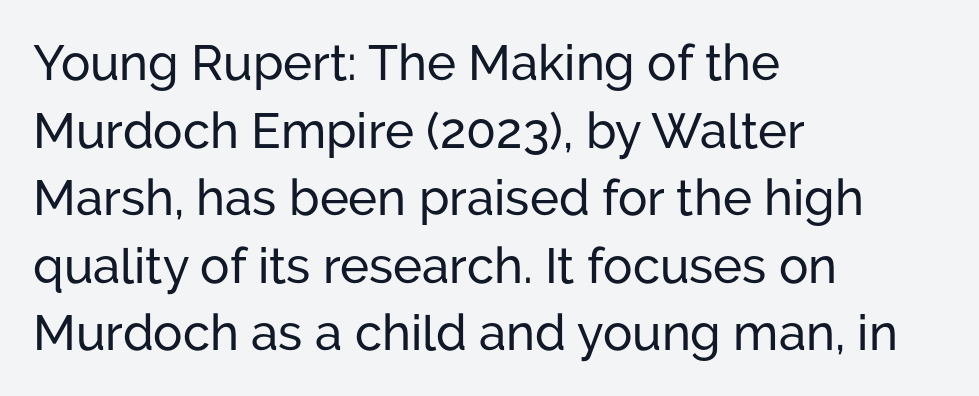
Q: Is the text italic (slanted)? A: No, it is upright.
Q: Is the typeface a serif or a sans-serif typeface? A: Sans-serif.
Q: Is the text underlined? A: No.
Q: How is the paragraph aligned? A: Left-aligned.
Q: Is the spacing between letters normal or unusually wide? A: Normal.
Q: Is the spacing between lines tight, normal or loose? A: Normal.
Q: Width (condensed, normal, or wide)? A: Normal.
Q: Stroke contrast? A: Low.
Q: x-height? A: Medium.
Q: Monospaced? A: No.
